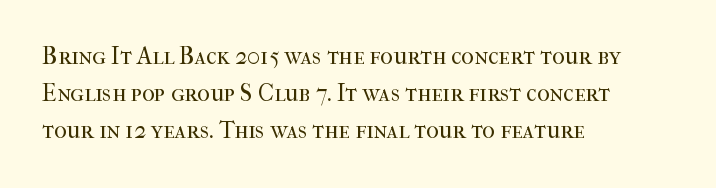
The image shows 24 px text type, upright; set left-aligned, normal line spacing (1.55x), normal letter spacing, not underlined.
